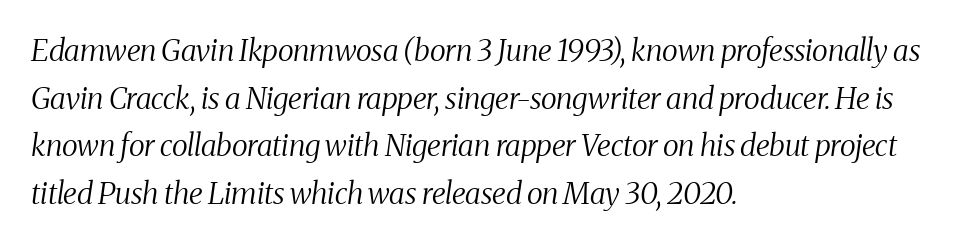
{"serif": "yes", "italic": "yes", "lean": "right", "slant_degrees": 8, "bold": "no", "weight": "regular", "width": "condensed", "stroke_contrast": "medium", "x_height": "medium", "monospaced": "no", "underline": "no", "align": "left", "line_spacing": "normal", "line_spacing_ratio": 1.59, "letter_spacing": "normal", "letter_spacing_em": 0.0, "glyph_px": 30}
